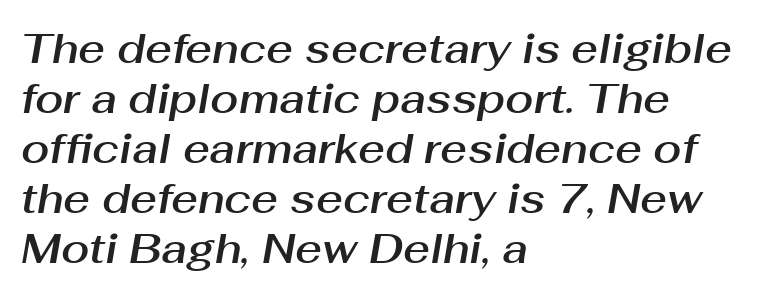
The image shows 41 px text type, italic (leaning right); set left-aligned, line spacing 1.22x, normal letter spacing, not underlined; medium stroke contrast and a medium x-height.
